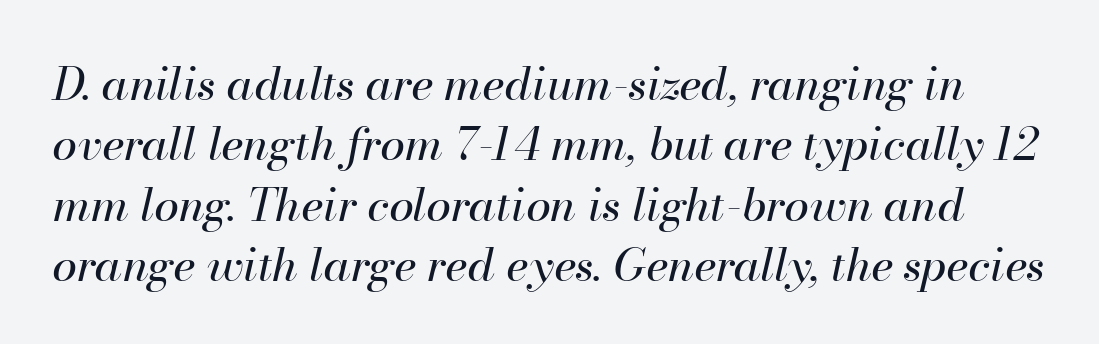
The face used here is proportionally spaced, like ordinary book or web type. Rule under the text: the space is simply empty. When letters slant like this, we call the style italic. Characters follow at the spacing the type designer built in.
